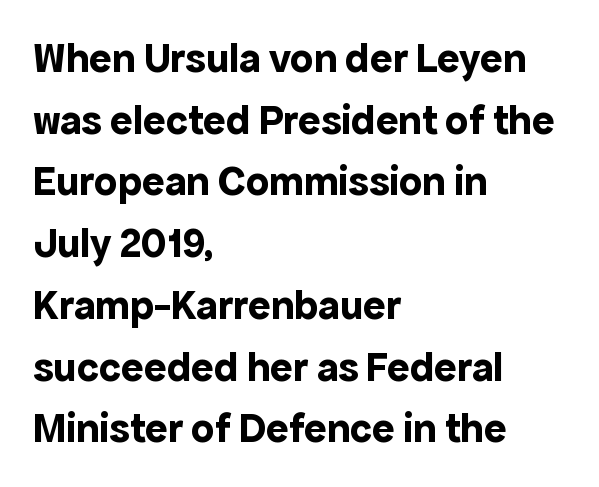
The passage shown has conventional tracking throughout. Are there feet on the stems? There aren't — it's a sans. Notice how thick the strokes are: this is what a full bold looks like. Spacing verdict: proportional, widths tailored to each character.
